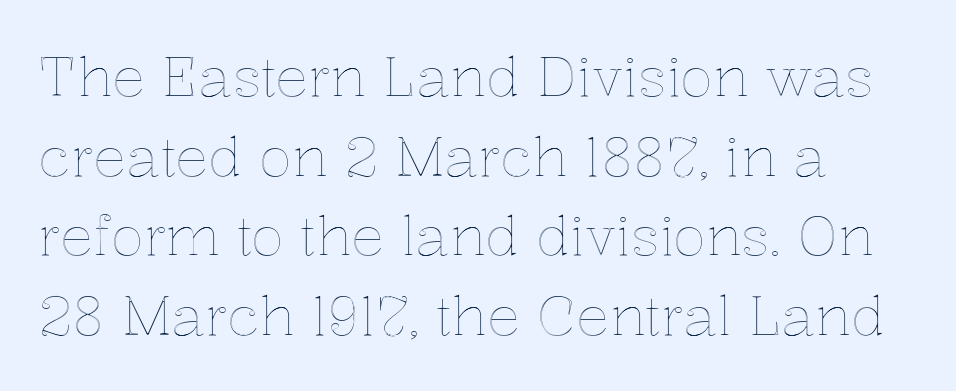
The image shows 55 px text type, upright; set left-aligned, normal line spacing (1.45x), normal letter spacing, not underlined; a medium x-height.
